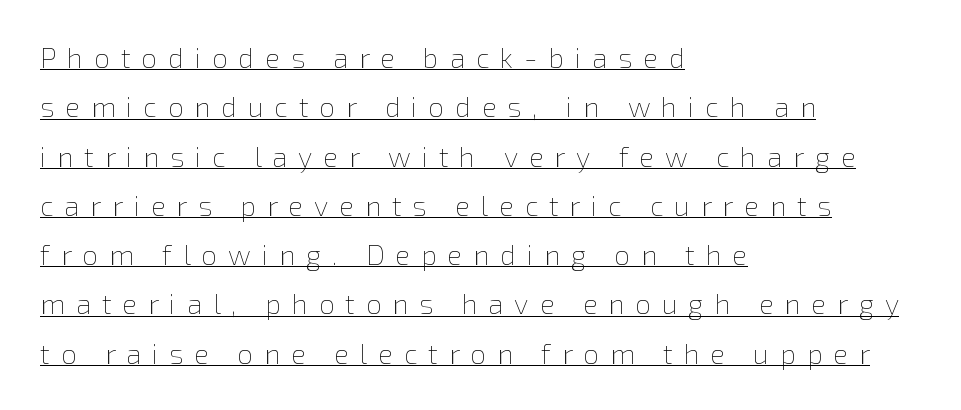
The image shows 28 px thin type, upright; set left-aligned, line spacing 1.76x, unusually wide letter spacing (+0.39 em), underlined; low stroke contrast and a medium x-height.
